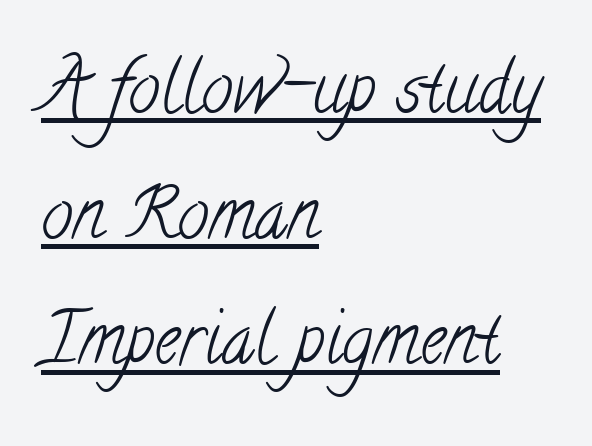
The image shows 71 px light, condensed serif type; set left-aligned, line spacing 1.77x, normal letter spacing, underlined; low stroke contrast and a small x-height.
